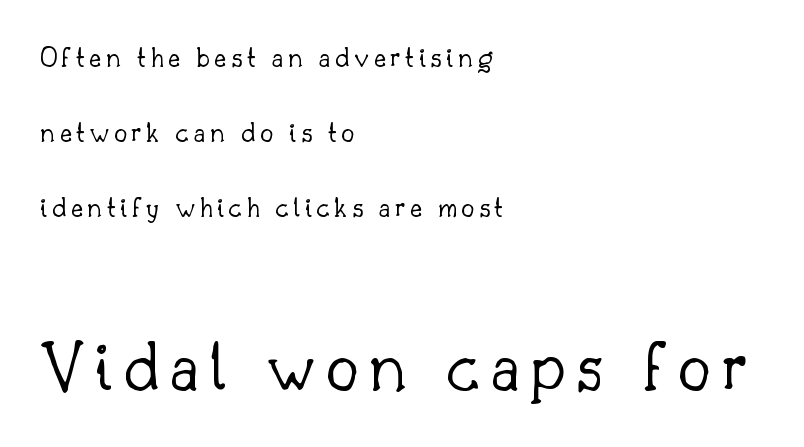
Q: Is the text bold? A: No.
Q: Is the text italic (slanted)? A: No, it is upright.
Q: Is the text underlined? A: No.
Q: How is the paragraph aligned? A: Left-aligned.
Q: Is the spacing between lines tight, normal or loose? A: Loose.
Q: Which block of text is set in a larger size, the first (top) or the second (bottom)? A: The second (bottom) one.
Q: Width (condensed, normal, or wide)? A: Normal.
Q: Stroke contrast? A: Low.
Q: x-height? A: Small.
Q: Monospaced? A: No.
